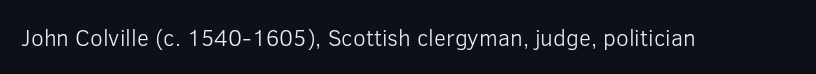
The image shows 23 px text type, upright; set normal letter spacing, not underlined.
